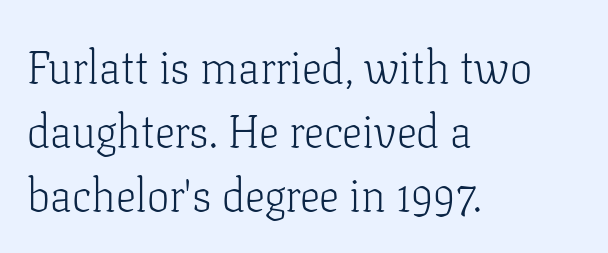
The image shows 45 px light serif type, upright; set left-aligned, normal line spacing (1.42x), normal letter spacing, not underlined; low stroke contrast and a medium x-height.
